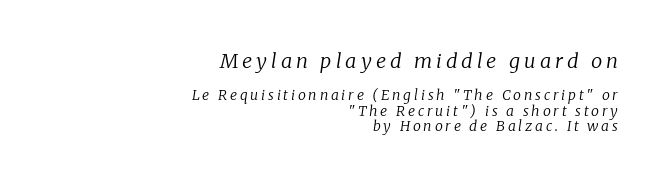
Q: Is the text bold? A: No.
Q: Is the text italic (slanted)? A: Yes, it leans right by about 8 degrees.
Q: Is the text underlined? A: No.
Q: How is the paragraph aligned? A: Right-aligned.
Q: Is the spacing between letters normal or unusually wide? A: Unusually wide.
Q: Is the spacing between lines tight, normal or loose? A: Tight.
Q: Which block of text is set in a larger size, the first (top) or the second (bottom)? A: The first (top) one.
